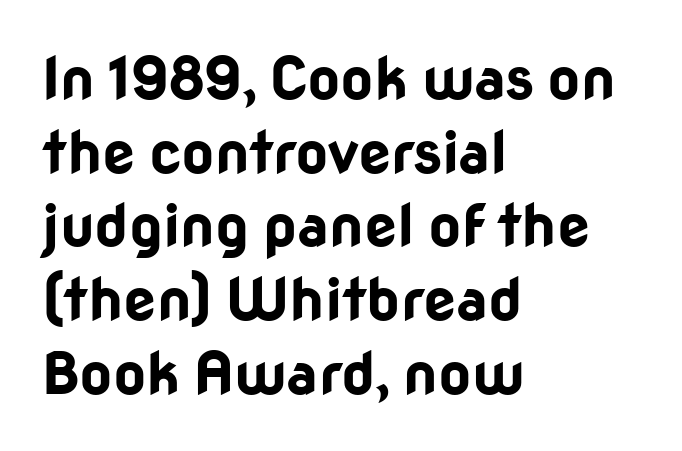
The image shows 58 px bold sans-serif type, upright; set left-aligned, normal line spacing (1.27x), normal letter spacing, not underlined; low stroke contrast and a medium x-height.
